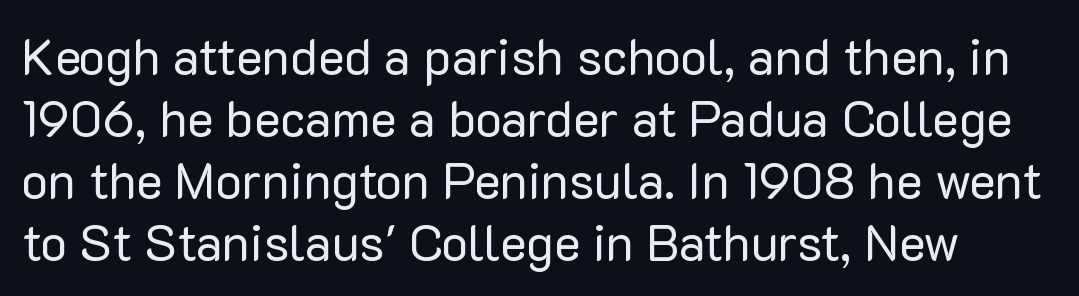
Note: no serifs on the glyphs. Stroke thickness stays within the range of a standard reading face or lighter. Check under the words: just untouched page. Tall strokes in this sample are plumb rather than angled. Each letter keeps its own natural width here, so spacing adapts to shape.
